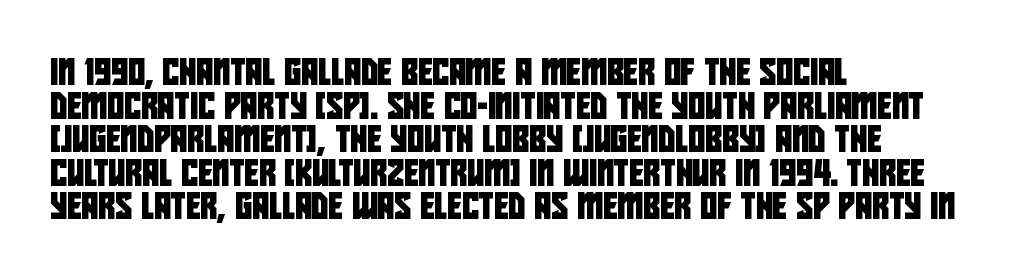
The image shows 26 px text type; set left-aligned, normal line spacing (1.29x), normal letter spacing, not underlined.
